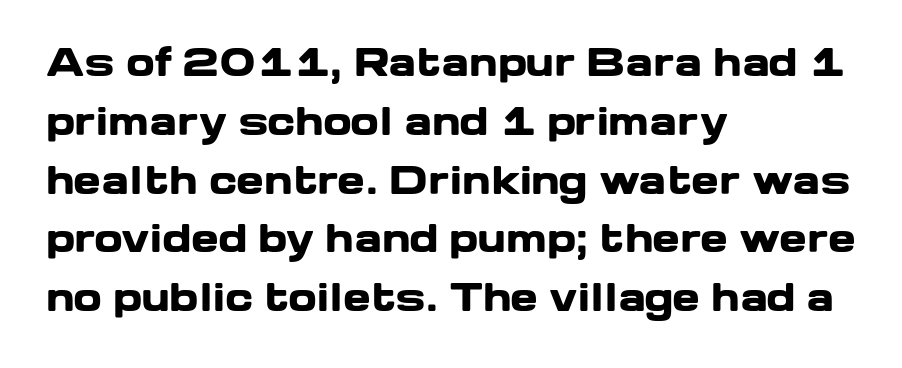
Q: Is the text bold? A: Yes.
Q: Is the text italic (slanted)? A: No, it is upright.
Q: Is the typeface a serif or a sans-serif typeface? A: Sans-serif.
Q: Is the text underlined? A: No.
Q: How is the paragraph aligned? A: Left-aligned.
Q: Is the spacing between letters normal or unusually wide? A: Normal.
Q: Is the spacing between lines tight, normal or loose? A: Normal.
Q: Width (condensed, normal, or wide)? A: Wide.
Q: Stroke contrast? A: Low.
Q: x-height? A: Medium.
Q: Monospaced? A: No.
